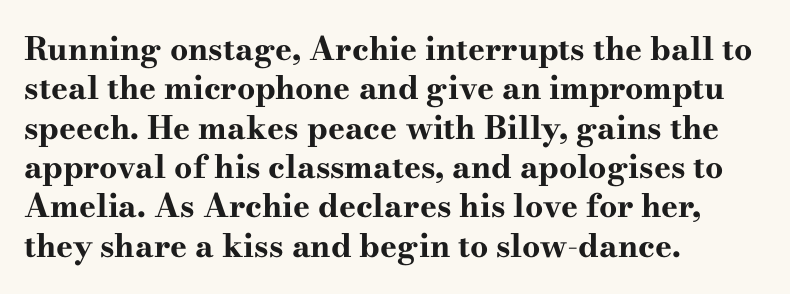
Q: Is the text bold? A: Yes.
Q: Is the text italic (slanted)? A: No, it is upright.
Q: Is the typeface a serif or a sans-serif typeface? A: Serif.
Q: Is the text underlined? A: No.
Q: How is the paragraph aligned? A: Left-aligned.
Q: Is the spacing between letters normal or unusually wide? A: Normal.
Q: Width (condensed, normal, or wide)? A: Wide.
Q: Stroke contrast? A: High.
Q: x-height? A: Small.
Q: Monospaced? A: No.
